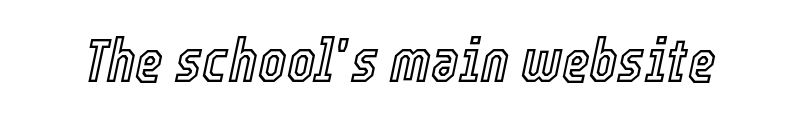
The image shows 60 px condensed type, italic (leaning right); set normal letter spacing, not underlined; a medium x-height.
